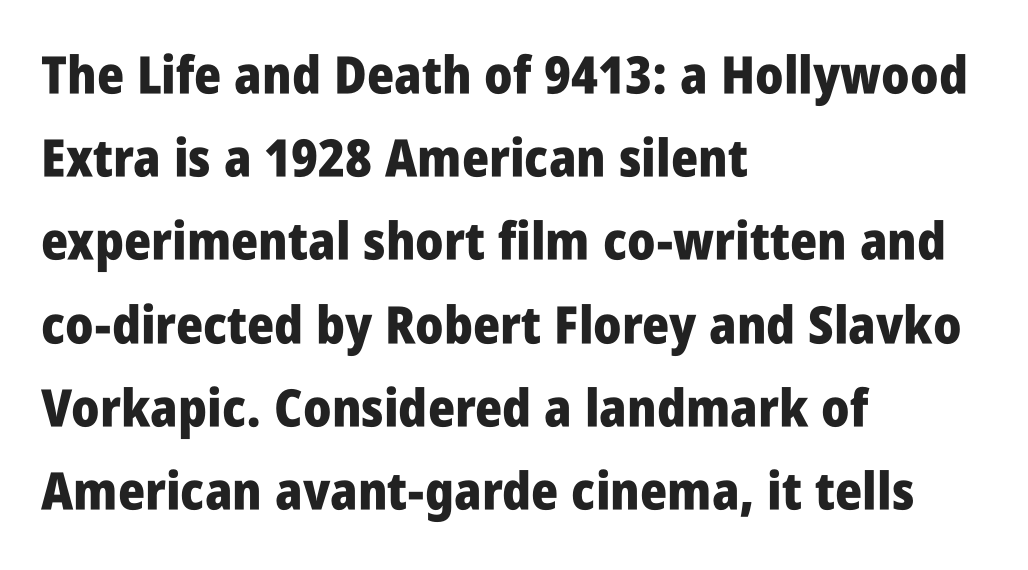
{"serif": "no", "italic": "no", "bold": "yes", "weight": "heavy", "width": "condensed", "stroke_contrast": "low", "x_height": "large", "monospaced": "no", "underline": "no", "align": "left", "line_spacing": "normal", "line_spacing_ratio": 1.6, "letter_spacing": "normal", "letter_spacing_em": 0.0, "glyph_px": 52}
